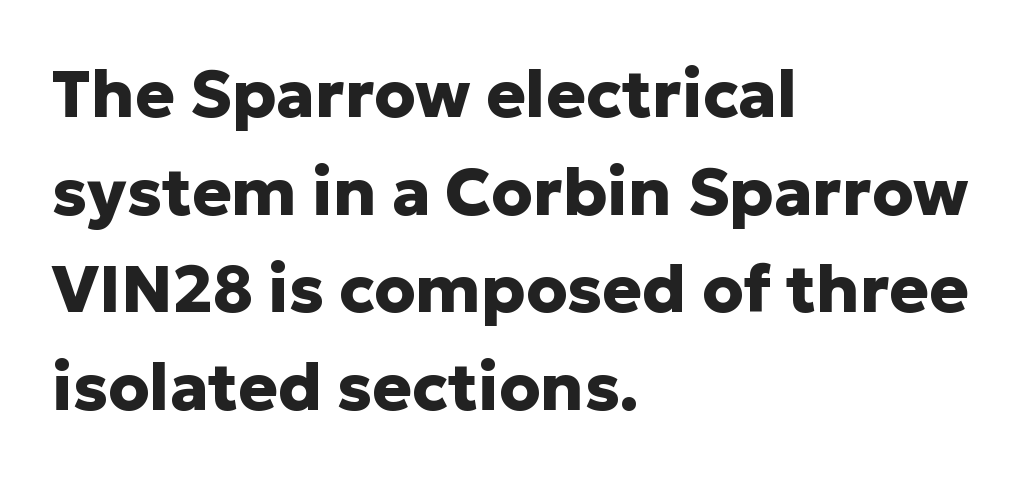
The image shows 66 px heavy sans-serif type, upright; set left-aligned, normal line spacing (1.48x), normal letter spacing, not underlined; low stroke contrast and a medium x-height.
